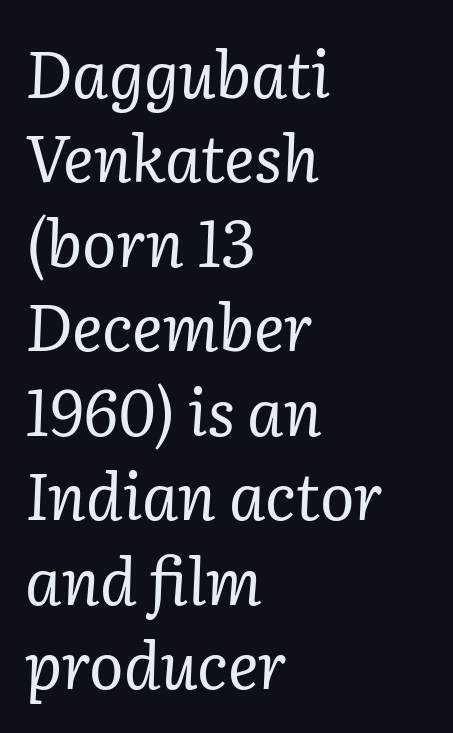
The image shows 64 px regular-weight serif type, italic (leaning right); set left-aligned, normal line spacing (1.32x), normal letter spacing, not underlined; low stroke contrast and a medium x-height.
